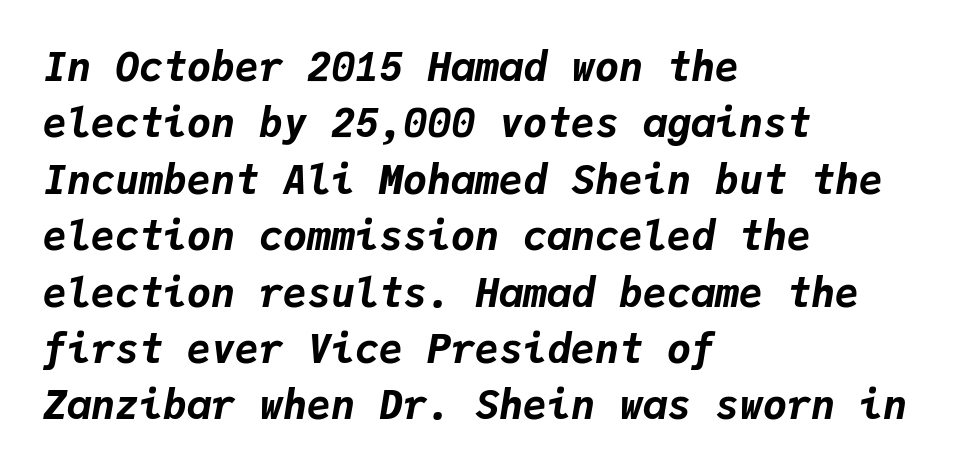
{"italic": "yes", "lean": "right", "slant_degrees": 9, "bold": "yes", "weight": "bold", "width": "normal", "stroke_contrast": "low", "x_height": "medium", "monospaced": "yes", "underline": "no", "align": "left", "line_spacing": "normal", "line_spacing_ratio": 1.41, "letter_spacing": "normal", "letter_spacing_em": 0.0, "glyph_px": 40}
